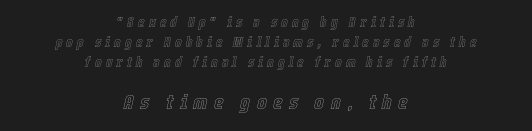
The glyphs look as if they've been sheared to an angle. Reading top to bottom, the characters get bigger at the block break. Leading: standard. These lines are centered, leaving both edges ragged. Letters rest on an invisible, unmarked baseline.
